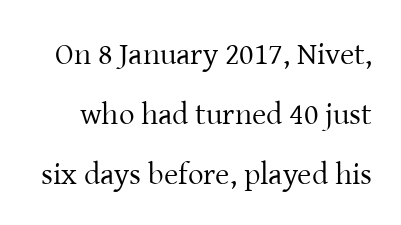
{"serif": "yes", "italic": "no", "bold": "no", "weight": "regular", "width": "normal", "stroke_contrast": "low", "x_height": "medium", "monospaced": "no", "underline": "no", "line_spacing": "loose", "line_spacing_ratio": 1.93, "letter_spacing": "normal", "letter_spacing_em": 0.0, "glyph_px": 31}
